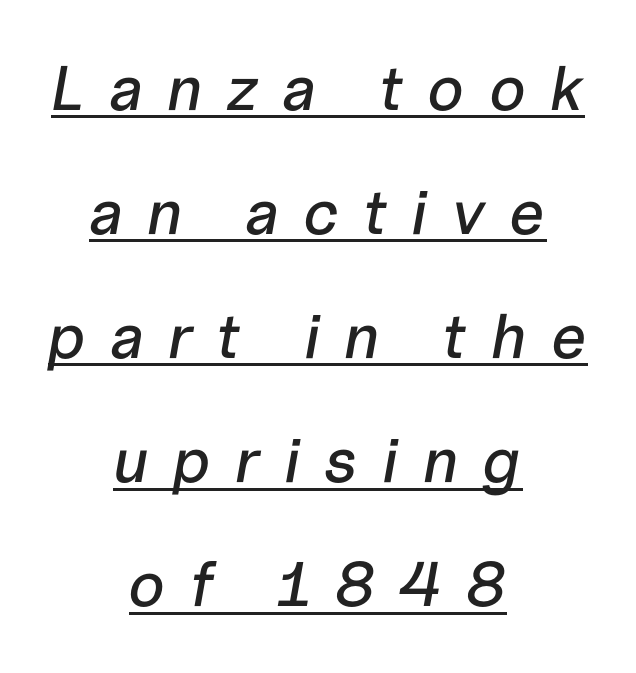
{"italic": "yes", "lean": "right", "slant_degrees": 10, "width": "normal", "stroke_contrast": "low", "x_height": "medium", "monospaced": "no", "underline": "yes", "align": "center", "line_spacing": "loose", "line_spacing_ratio": 1.97, "letter_spacing": "wide", "letter_spacing_em": 0.38, "glyph_px": 63}
